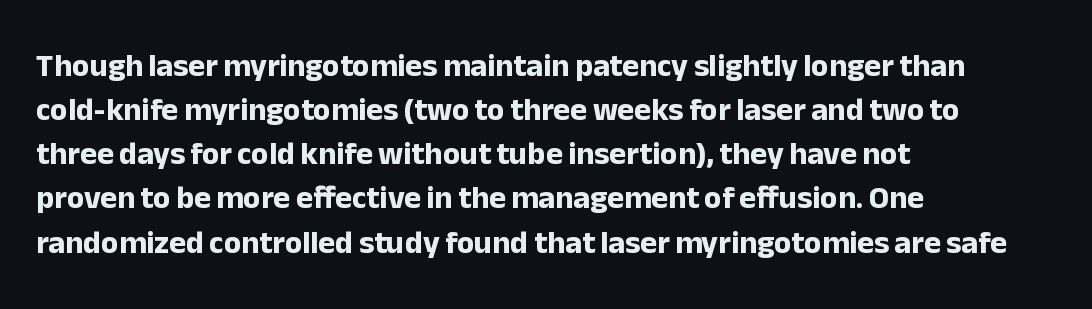
Q: Is the text bold? A: Yes.
Q: Is the text italic (slanted)? A: No, it is upright.
Q: Is the typeface a serif or a sans-serif typeface? A: Sans-serif.
Q: Is the text underlined? A: No.
Q: How is the paragraph aligned? A: Left-aligned.
Q: Is the spacing between letters normal or unusually wide? A: Normal.
Q: Is the spacing between lines tight, normal or loose? A: Normal.
Q: Width (condensed, normal, or wide)? A: Normal.
Q: Stroke contrast? A: Low.
Q: x-height? A: Medium.
Q: Monospaced? A: No.
